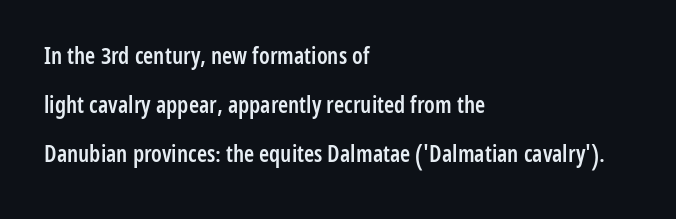
Stems and bowls a touch heavier than normal — semibold. Unmarked baselines from the first word to the last. What stands out about the letter spacing? Nothing — it is the standard amount. A typesetter would call this leading open, well beyond the default. This is the regular roman posture of the typeface.
